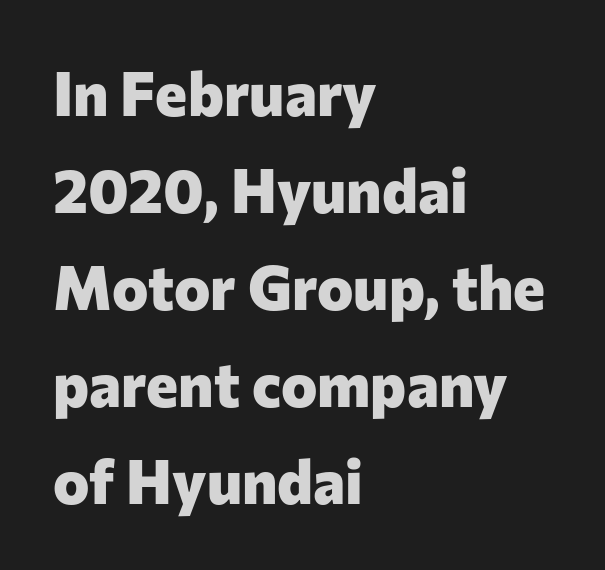
The specimen omits any rule beneath the text block's lines. How would I describe the line gaps? Plain and ordinary. Line beginnings align vertically; line endings do not. Students, this is bold: see how much ink each stroke carries.
